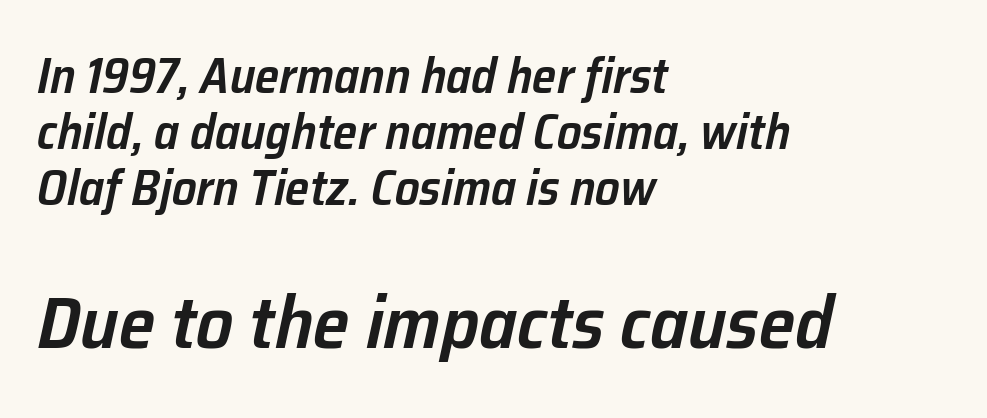
Q: Is the text bold? A: Semi-bold.
Q: Is the text italic (slanted)? A: Yes, it leans right by about 12 degrees.
Q: Is the text underlined? A: No.
Q: How is the paragraph aligned? A: Left-aligned.
Q: Is the spacing between letters normal or unusually wide? A: Normal.
Q: Is the spacing between lines tight, normal or loose? A: Tight.
Q: Which block of text is set in a larger size, the first (top) or the second (bottom)? A: The second (bottom) one.
Q: Width (condensed, normal, or wide)? A: Normal.
Q: Stroke contrast? A: Low.
Q: x-height? A: Medium.
Q: Monospaced? A: No.
